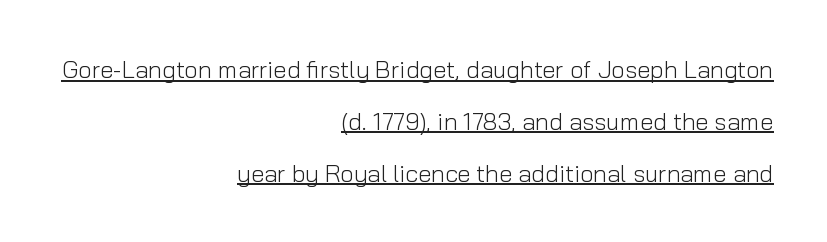
{"italic": "no", "bold": "no", "underline": "yes", "align": "right", "line_spacing": "loose", "line_spacing_ratio": 2.16, "letter_spacing": "normal", "letter_spacing_em": 0.0, "glyph_px": 24}
